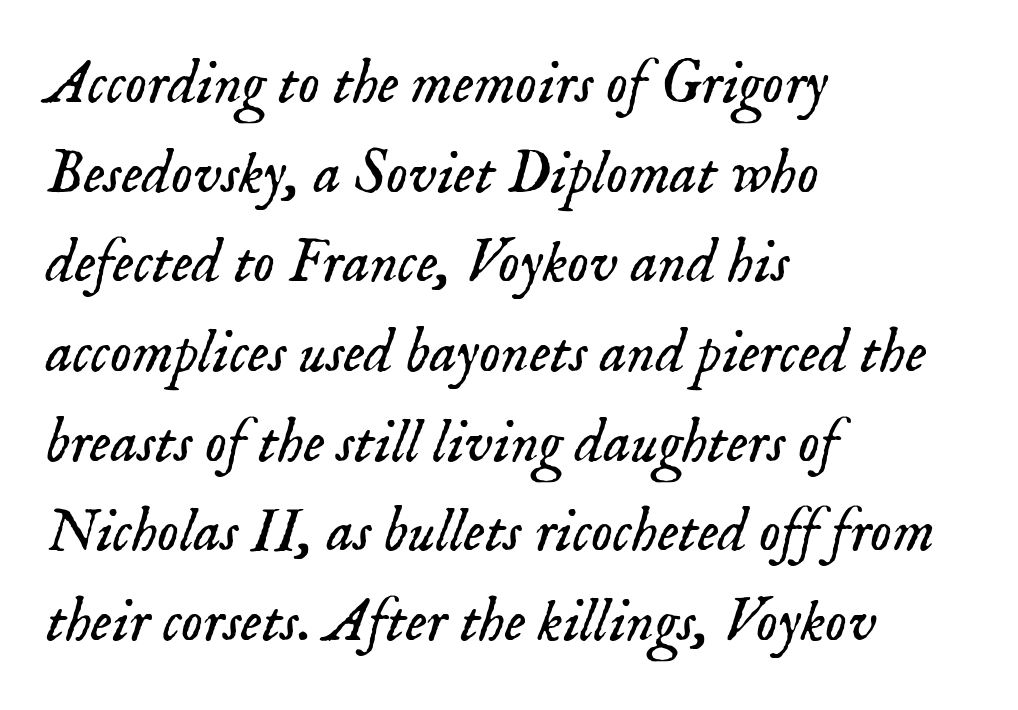
Q: Is the text bold? A: No.
Q: Is the text italic (slanted)? A: Yes, it leans right by about 18 degrees.
Q: Is the typeface a serif or a sans-serif typeface? A: Serif.
Q: Is the text underlined? A: No.
Q: How is the paragraph aligned? A: Left-aligned.
Q: Is the spacing between letters normal or unusually wide? A: Normal.
Q: Is the spacing between lines tight, normal or loose? A: Normal.
Q: Width (condensed, normal, or wide)? A: Normal.
Q: Stroke contrast? A: Low.
Q: x-height? A: Small.
Q: Monospaced? A: No.
